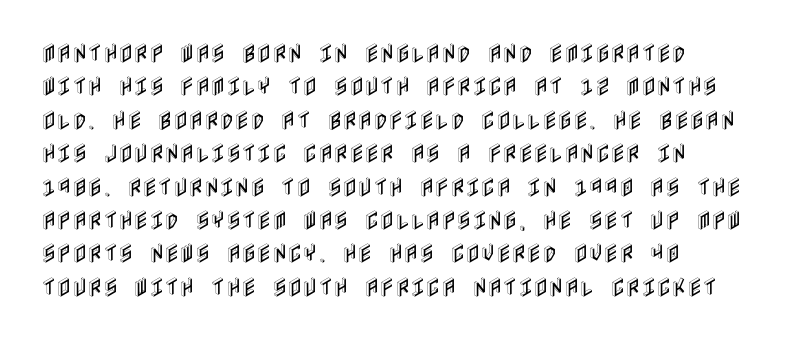
Q: Is the text italic (slanted)? A: No, it is upright.
Q: Is the text underlined? A: No.
Q: Is the spacing between letters normal or unusually wide? A: Normal.
Q: Is the spacing between lines tight, normal or loose? A: Normal.
